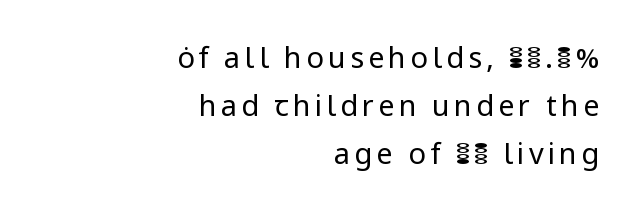
The image shows 29 px regular-weight sans-serif type, upright; set right-aligned, normal line spacing (1.66x), not underlined; low stroke contrast and a medium x-height.
